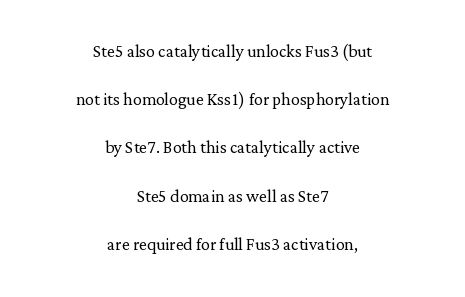
The image shows 22 px text type, upright; set centered, loose line spacing (2.19x), normal letter spacing, not underlined.
